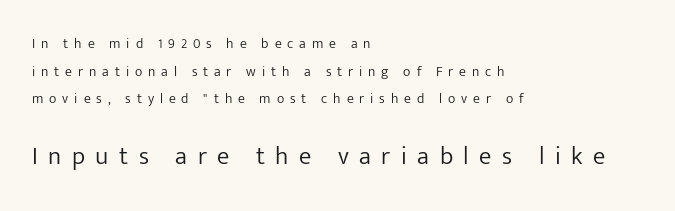
These lines have a slow, spaced-out rhythm from letter to letter. The more generous point size was reserved for the lower chunk. The characters are drawn with everyday or finer stroke widths. All the whitespace from short lines collects on the right. It's the straight-up-and-down kind of type. This block would shrink considerably if given ordinary leading; it's expanded now.
